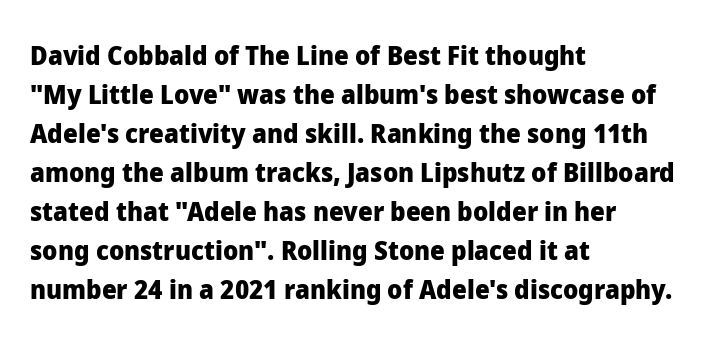
The image shows 26 px bold type, upright; set left-aligned, normal line spacing (1.5x), normal letter spacing, not underlined.
